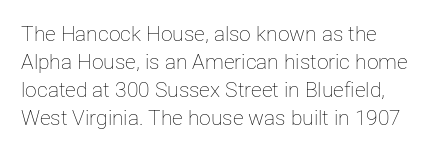
Tracking here is standard; glyphs follow each other at the usual distance. Reading down the column, the eye jumps a familiar distance to each next line. No word sits above an underline. If you drew a line through each stem, it would be perfectly vertical. Is this a heavy cut? Hardly; it is regular or lighter.
